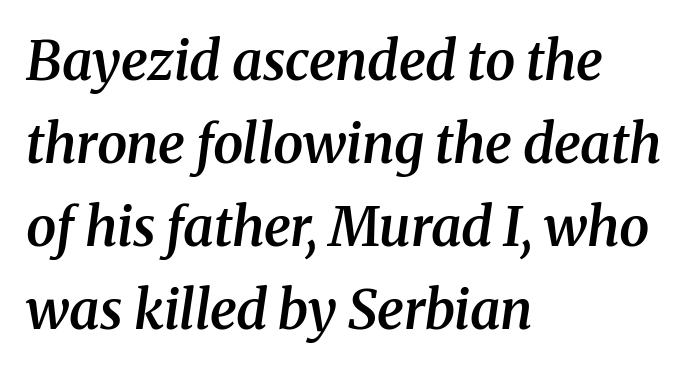
{"serif": "yes", "italic": "yes", "lean": "right", "slant_degrees": 8, "bold": "semi", "weight": "semibold", "width": "normal", "stroke_contrast": "medium", "x_height": "medium", "monospaced": "no", "underline": "no", "align": "left", "line_spacing": "normal", "line_spacing_ratio": 1.54, "letter_spacing": "normal", "letter_spacing_em": 0.0, "glyph_px": 54}
